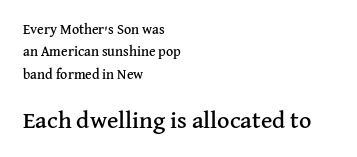
The image shows 24 px text type, upright; set left-aligned, normal line spacing (1.59x), normal letter spacing, not underlined; the second (bottom) block is 1.71x larger.
